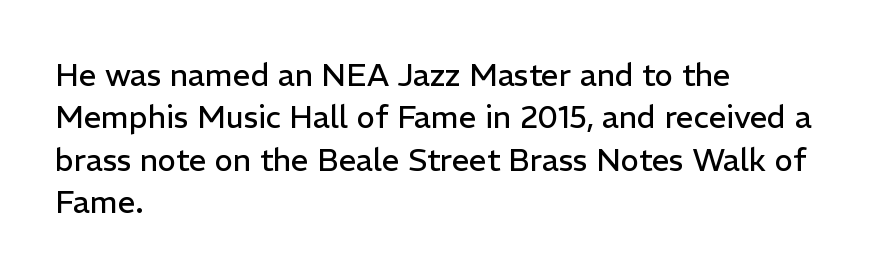
Q: Is the text bold? A: No.
Q: Is the text italic (slanted)? A: No, it is upright.
Q: Is the typeface a serif or a sans-serif typeface? A: Sans-serif.
Q: Is the text underlined? A: No.
Q: How is the paragraph aligned? A: Left-aligned.
Q: Is the spacing between letters normal or unusually wide? A: Normal.
Q: Is the spacing between lines tight, normal or loose? A: Normal.
Q: Width (condensed, normal, or wide)? A: Normal.
Q: Stroke contrast? A: Low.
Q: x-height? A: Medium.
Q: Monospaced? A: No.
